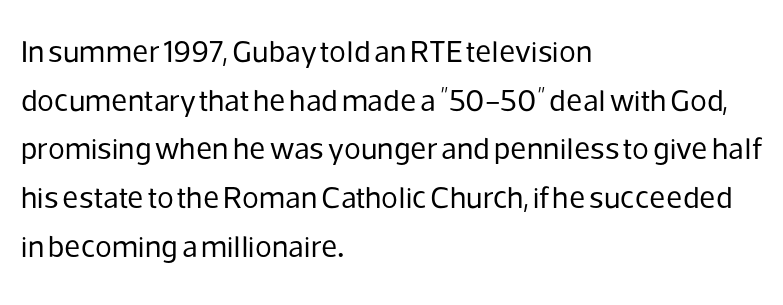
{"serif": "no", "italic": "no", "bold": "no", "weight": "regular", "width": "normal", "stroke_contrast": "low", "x_height": "medium", "monospaced": "no", "underline": "no", "align": "left", "line_spacing": "normal", "line_spacing_ratio": 1.57, "letter_spacing": "normal", "letter_spacing_em": 0.0, "glyph_px": 31}
